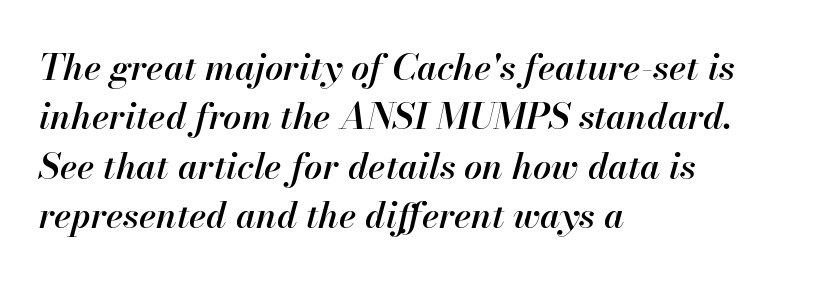
Q: Is the text bold? A: Semi-bold.
Q: Is the text italic (slanted)? A: Yes, it leans right by about 13 degrees.
Q: Is the text underlined? A: No.
Q: How is the paragraph aligned? A: Left-aligned.
Q: Is the spacing between letters normal or unusually wide? A: Normal.
Q: Is the spacing between lines tight, normal or loose? A: Normal.
Q: Width (condensed, normal, or wide)? A: Normal.
Q: Stroke contrast? A: High.
Q: x-height? A: Small.
Q: Monospaced? A: No.
